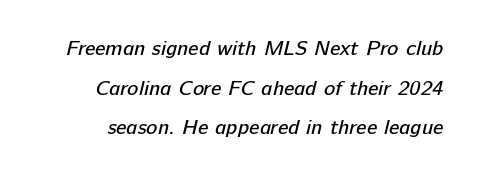
{"bold": "no", "underline": "no", "line_spacing_ratio": 1.89, "letter_spacing": "normal", "letter_spacing_em": 0.0, "glyph_px": 21}
